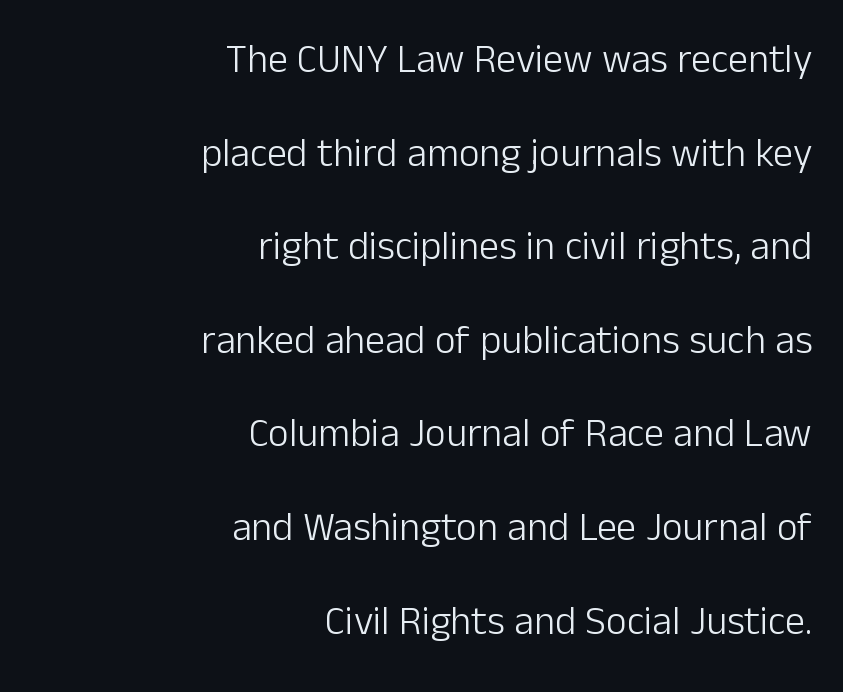
The lines are quadded right. The letters stand straight up with perfectly vertical stems. Characters follow at the spacing the type designer built in. A bare baseline throughout the passage. This sample trades compactness for vertical openness between lines. Each letter keeps its own natural width here, so spacing adapts to shape.
